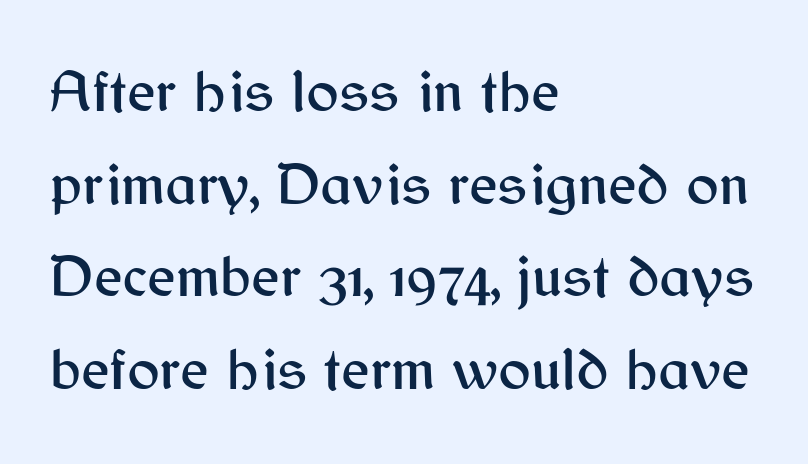
Q: Is the text italic (slanted)? A: No, it is upright.
Q: Is the typeface a serif or a sans-serif typeface? A: Sans-serif.
Q: Is the text underlined? A: No.
Q: How is the paragraph aligned? A: Left-aligned.
Q: Is the spacing between letters normal or unusually wide? A: Normal.
Q: Is the spacing between lines tight, normal or loose? A: Normal.
Q: Width (condensed, normal, or wide)? A: Normal.
Q: Stroke contrast? A: Medium.
Q: x-height? A: Medium.
Q: Monospaced? A: No.
